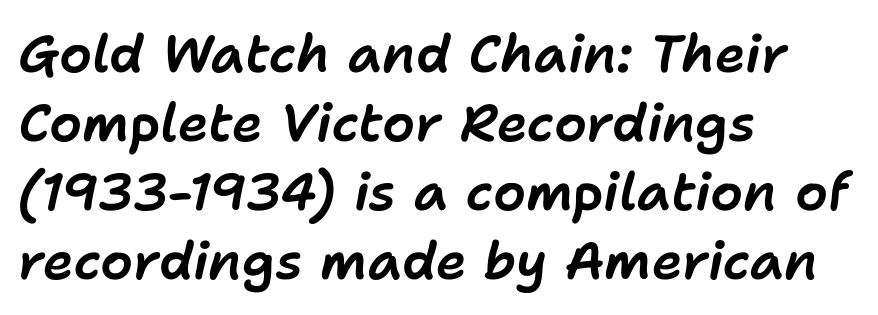
{"italic": "yes", "lean": "right", "slant_degrees": 11, "width": "normal", "stroke_contrast": "low", "x_height": "medium", "monospaced": "no", "underline": "no", "align": "left", "line_spacing": "normal", "line_spacing_ratio": 1.33, "letter_spacing": "normal", "letter_spacing_em": 0.0, "glyph_px": 52}
